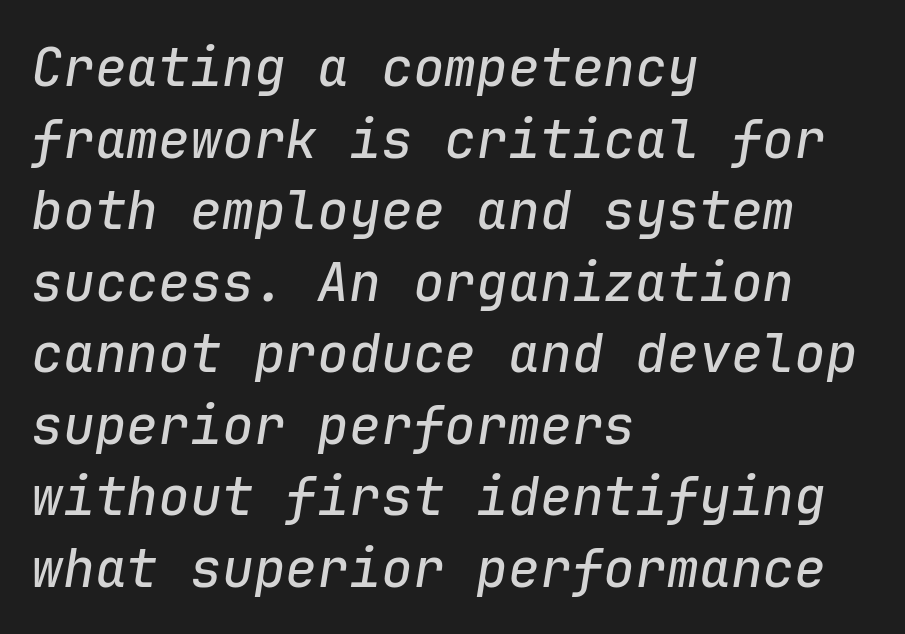
Q: Is the text italic (slanted)? A: Yes, it leans right by about 9 degrees.
Q: Is the text underlined? A: No.
Q: How is the paragraph aligned? A: Left-aligned.
Q: Is the spacing between letters normal or unusually wide? A: Normal.
Q: Is the spacing between lines tight, normal or loose? A: Normal.
Q: Width (condensed, normal, or wide)? A: Normal.
Q: Stroke contrast? A: Low.
Q: x-height? A: Medium.
Q: Monospaced? A: Yes.
